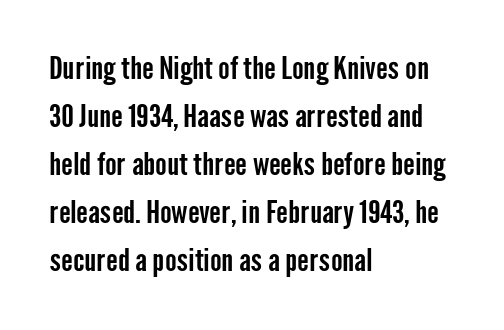
Q: Is the text italic (slanted)? A: No, it is upright.
Q: Is the typeface a serif or a sans-serif typeface? A: Sans-serif.
Q: Is the text underlined? A: No.
Q: How is the paragraph aligned? A: Left-aligned.
Q: Is the spacing between letters normal or unusually wide? A: Normal.
Q: Is the spacing between lines tight, normal or loose? A: Normal.
Q: Width (condensed, normal, or wide)? A: Condensed.
Q: Stroke contrast? A: Low.
Q: x-height? A: Medium.
Q: Monospaced? A: No.
